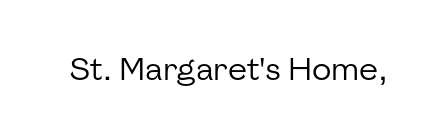
Q: Is the text bold? A: No.
Q: Is the text italic (slanted)? A: No, it is upright.
Q: Is the typeface a serif or a sans-serif typeface? A: Sans-serif.
Q: Is the text underlined? A: No.
Q: Is the spacing between letters normal or unusually wide? A: Normal.
Q: Width (condensed, normal, or wide)? A: Normal.
Q: Stroke contrast? A: Low.
Q: x-height? A: Medium.
Q: Monospaced? A: No.
